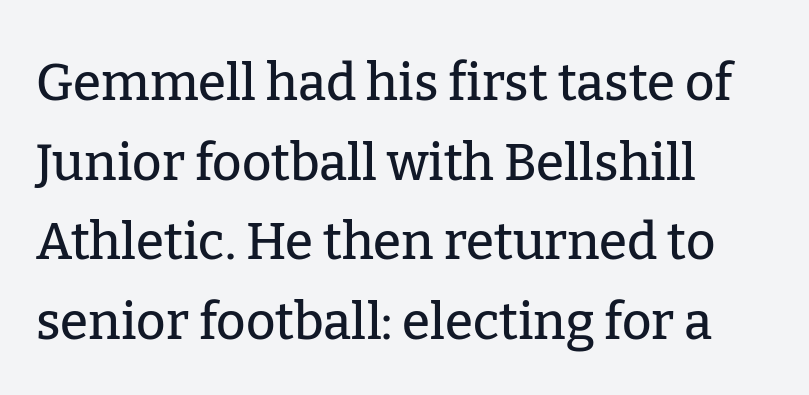
{"serif": "yes", "italic": "no", "width": "normal", "stroke_contrast": "low", "x_height": "medium", "monospaced": "no", "underline": "no", "align": "left", "line_spacing": "normal", "line_spacing_ratio": 1.56, "letter_spacing": "normal", "letter_spacing_em": 0.0, "glyph_px": 51}
